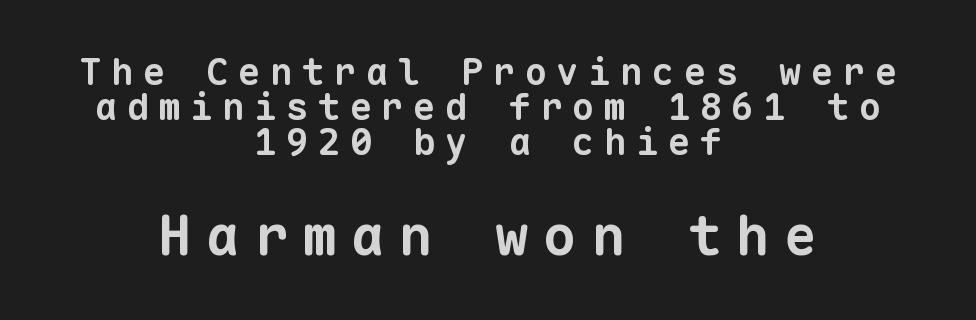
The image shows 56 px bold sans-serif type, monospaced; set centered, tight line spacing (0.95x), unusually wide letter spacing (+0.26 em), not underlined; the second (bottom) block is 1.51x larger; low stroke contrast and a medium x-height.
